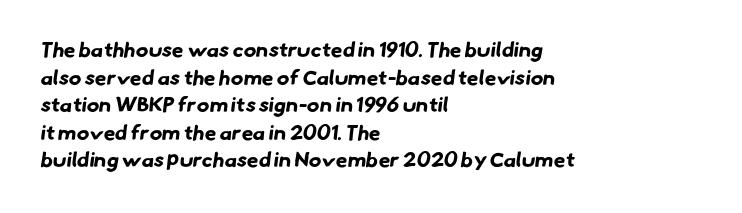
Q: Is the text bold? A: Yes.
Q: Is the text underlined? A: No.
Q: How is the paragraph aligned? A: Left-aligned.
Q: Is the spacing between letters normal or unusually wide? A: Normal.
Q: Is the spacing between lines tight, normal or loose? A: Normal.
